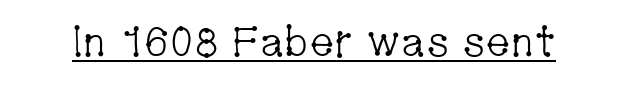
The image shows 42 px light, condensed serif type, upright; set normal letter spacing, underlined; low stroke contrast and a medium x-height.
